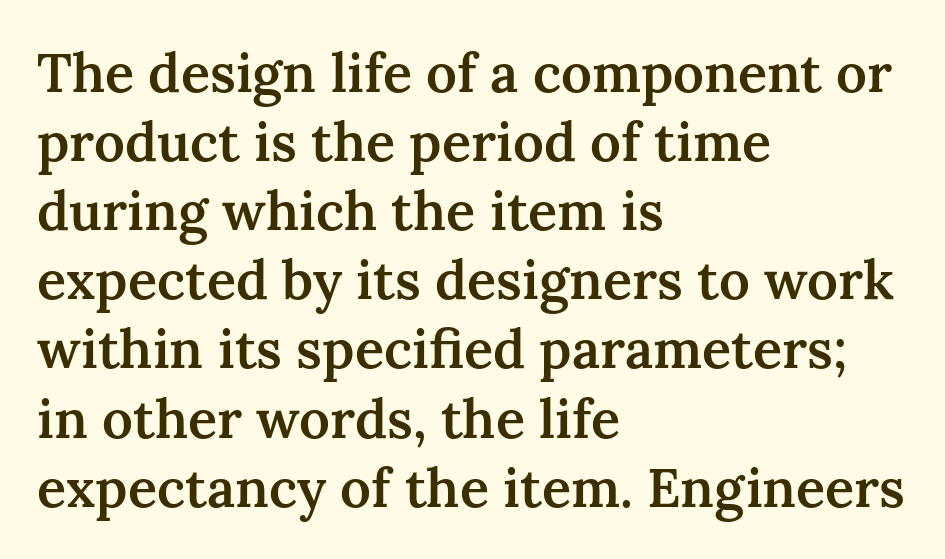
{"serif": "yes", "italic": "no", "bold": "semi", "weight": "semibold", "width": "normal", "stroke_contrast": "medium", "x_height": "medium", "monospaced": "no", "underline": "no", "align": "left", "line_spacing": "normal", "line_spacing_ratio": 1.28, "letter_spacing": "normal", "letter_spacing_em": 0.0, "glyph_px": 54}
